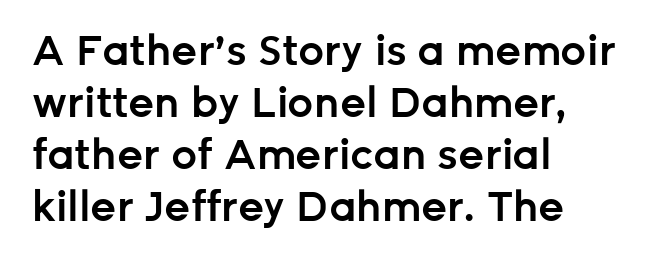
Q: Is the text bold? A: Semi-bold.
Q: Is the text italic (slanted)? A: No, it is upright.
Q: Is the typeface a serif or a sans-serif typeface? A: Sans-serif.
Q: Is the text underlined? A: No.
Q: How is the paragraph aligned? A: Left-aligned.
Q: Is the spacing between letters normal or unusually wide? A: Normal.
Q: Is the spacing between lines tight, normal or loose? A: Normal.
Q: Width (condensed, normal, or wide)? A: Normal.
Q: Stroke contrast? A: Low.
Q: x-height? A: Medium.
Q: Monospaced? A: No.
